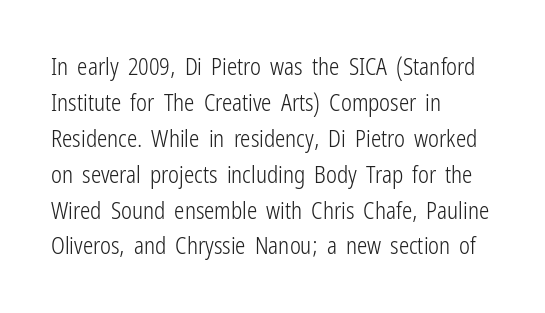
{"italic": "no", "bold": "no", "underline": "no", "align": "left", "line_spacing": "normal", "line_spacing_ratio": 1.56, "letter_spacing": "normal", "letter_spacing_em": 0.0, "glyph_px": 23}
